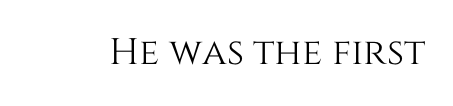
Q: Is the text italic (slanted)? A: No, it is upright.
Q: Is the text underlined? A: No.
Q: Is the spacing between letters normal or unusually wide? A: Normal.
Q: Width (condensed, normal, or wide)? A: Normal.
Q: Stroke contrast? A: Medium.
Q: x-height? A: Large.
Q: Monospaced? A: No.
